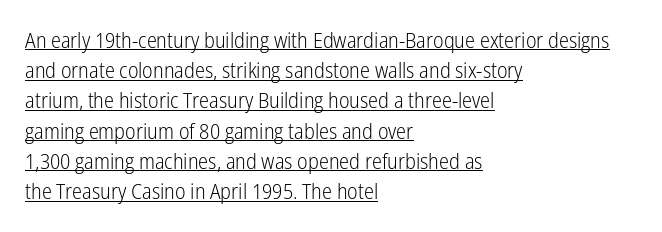
In CSS terms this would be text-align: left. Successive baselines arrive at the customary interval. Tracking value appears to be zero — textbook default spacing. The rendered words wear a rule along their underside. A typesetter would mark this as roman, not italic.
